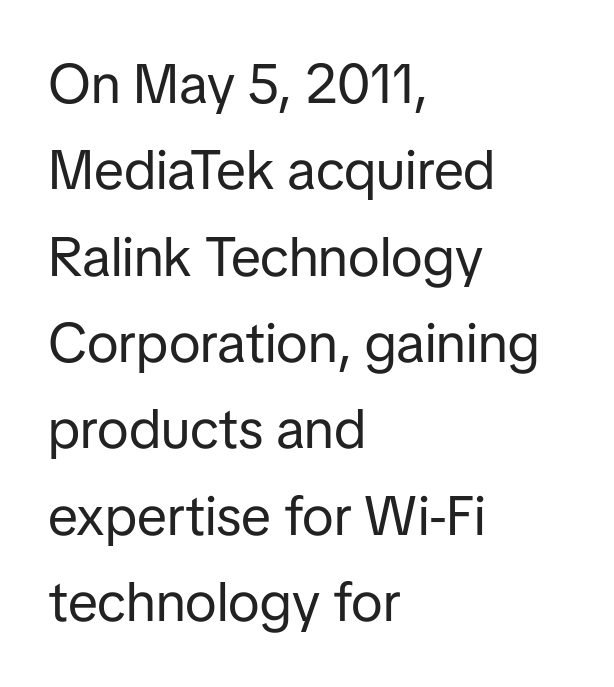
{"serif": "no", "italic": "no", "bold": "no", "weight": "regular", "width": "normal", "stroke_contrast": "low", "x_height": "medium", "monospaced": "no", "underline": "no", "align": "left", "line_spacing": "normal", "line_spacing_ratio": 1.57, "letter_spacing": "normal", "letter_spacing_em": 0.0, "glyph_px": 55}
